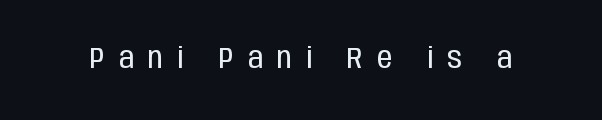
{"serif": "no", "italic": "no", "bold": "no", "weight": "regular", "width": "condensed", "stroke_contrast": "low", "x_height": "large", "monospaced": "no", "underline": "no", "letter_spacing": "wide", "letter_spacing_em": 0.48, "glyph_px": 30}
